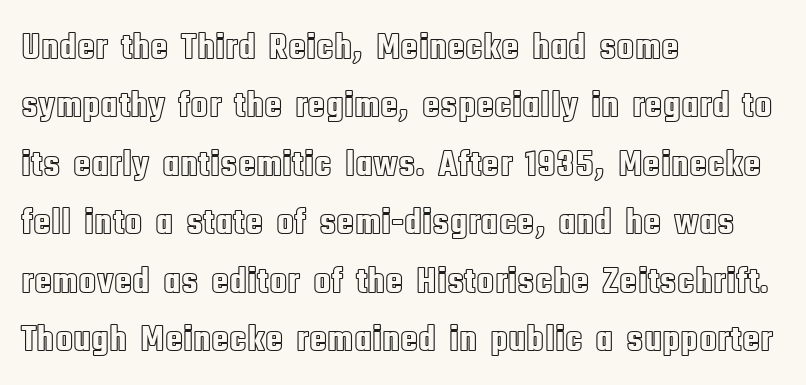
The image shows 37 px condensed type, upright; set left-aligned, normal line spacing (1.58x), normal letter spacing, not underlined; a large x-height.
